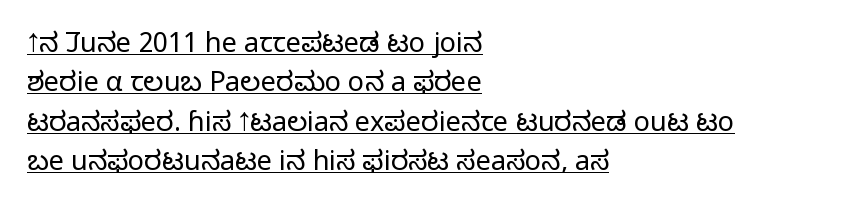
The ragged edge is on the right, which tells us the setting is flush left. The horizontal fit of the characters is conventional and even. Weight: regular or lighter. Notice how the stems are strictly vertical — no italics here. In terms of leading, this rendering sits right in the middle. In designer terms, the underline attribute is active on this setting.
